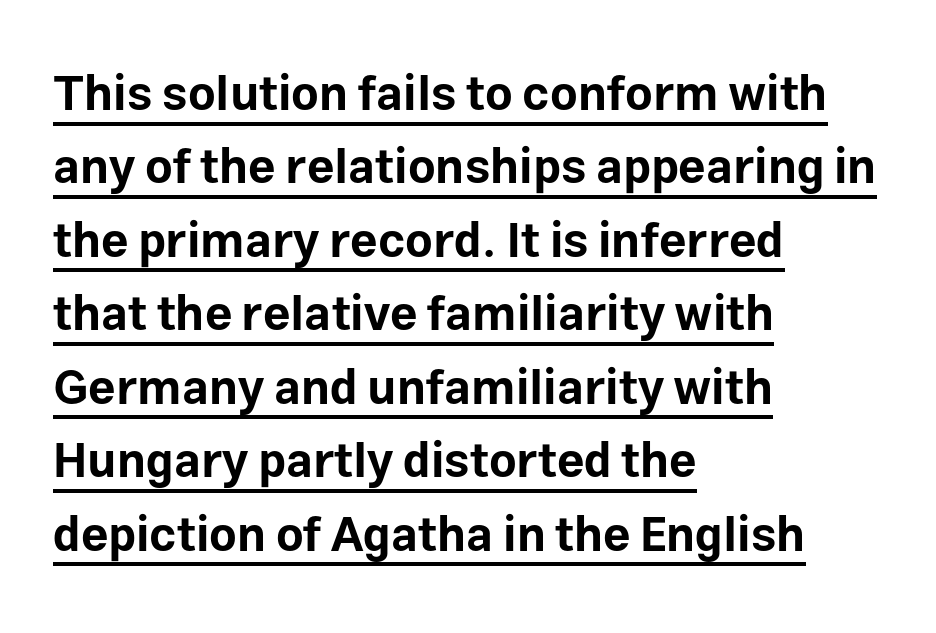
{"serif": "no", "italic": "no", "bold": "yes", "weight": "bold", "width": "normal", "stroke_contrast": "low", "x_height": "medium", "monospaced": "no", "underline": "yes", "align": "left", "line_spacing": "normal", "line_spacing_ratio": 1.53, "letter_spacing": "normal", "letter_spacing_em": 0.0, "glyph_px": 48}
